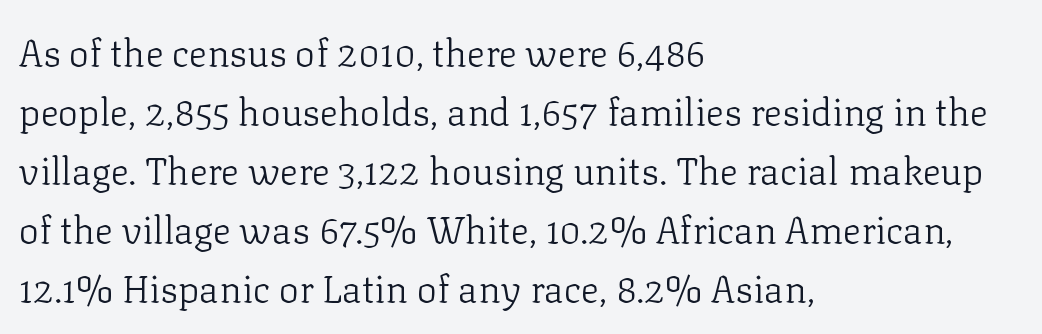
The image shows 38 px light serif type, upright; set left-aligned, normal line spacing (1.55x), normal letter spacing, not underlined; low stroke contrast and a medium x-height.
